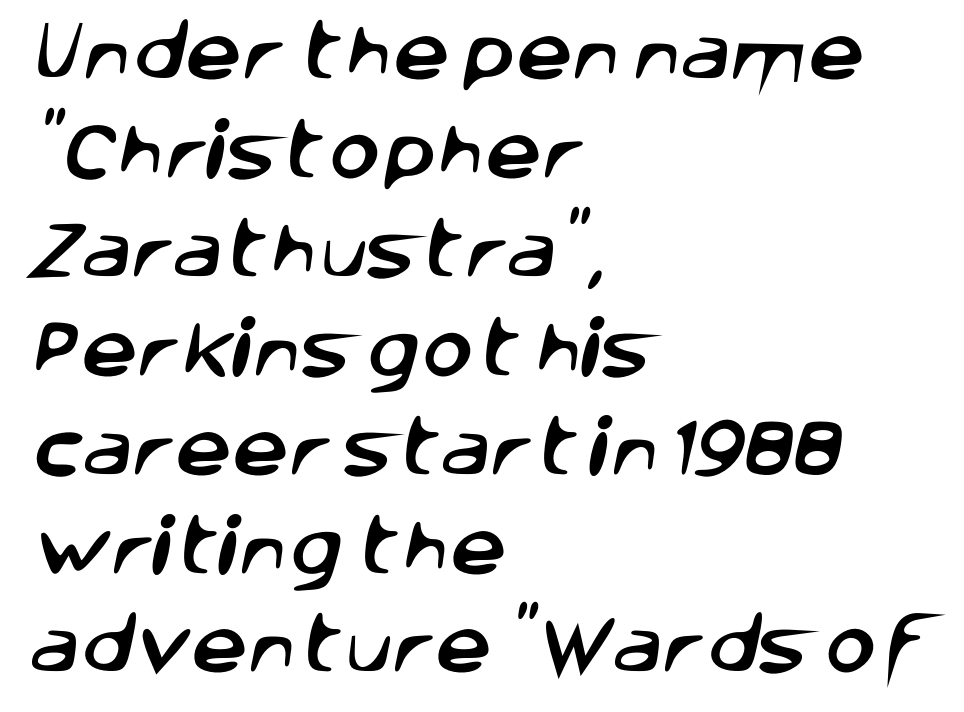
Q: Is the typeface a serif or a sans-serif typeface? A: Sans-serif.
Q: Is the text underlined? A: No.
Q: How is the paragraph aligned? A: Left-aligned.
Q: Is the spacing between letters normal or unusually wide? A: Normal.
Q: Is the spacing between lines tight, normal or loose? A: Normal.
Q: Width (condensed, normal, or wide)? A: Normal.
Q: Stroke contrast? A: Low.
Q: x-height? A: Large.
Q: Monospaced? A: No.
